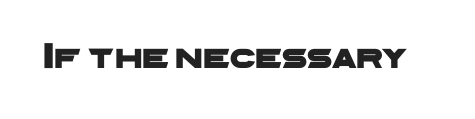
{"serif": "no", "width": "wide", "stroke_contrast": "low", "x_height": "medium", "monospaced": "no", "underline": "no", "letter_spacing": "normal", "letter_spacing_em": 0.0, "glyph_px": 37}
